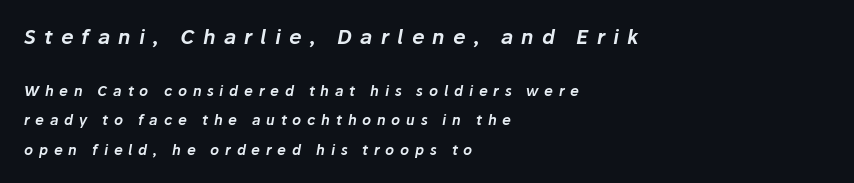
The image shows 20 px text type, italic (leaning right); set left-aligned, loose line spacing (2.1x), unusually wide letter spacing (+0.41 em), not underlined; the first (top) block is 1.43x larger.
